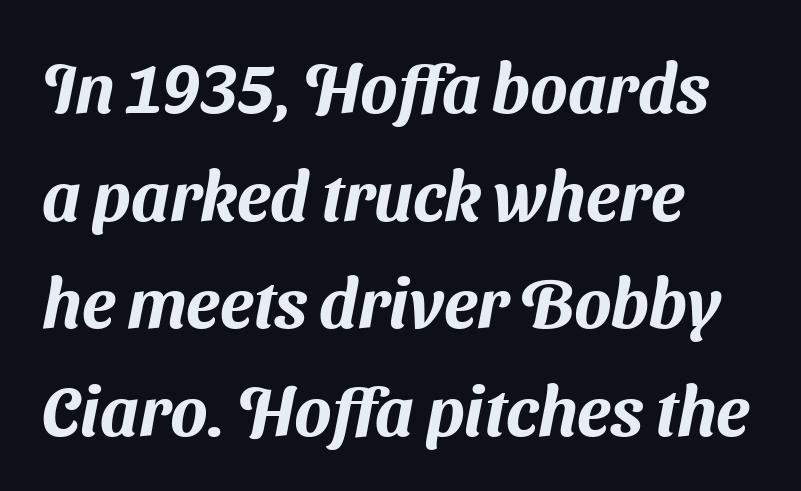
The image shows 69 px sans-serif type; set left-aligned, normal line spacing (1.56x), normal letter spacing, not underlined; medium stroke contrast and a medium x-height.
